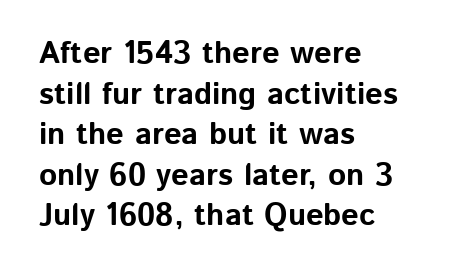
Q: Is the text bold? A: Yes.
Q: Is the text italic (slanted)? A: No, it is upright.
Q: Is the typeface a serif or a sans-serif typeface? A: Sans-serif.
Q: Is the text underlined? A: No.
Q: How is the paragraph aligned? A: Left-aligned.
Q: Is the spacing between letters normal or unusually wide? A: Normal.
Q: Is the spacing between lines tight, normal or loose? A: Normal.
Q: Width (condensed, normal, or wide)? A: Normal.
Q: Stroke contrast? A: Low.
Q: x-height? A: Medium.
Q: Monospaced? A: No.
